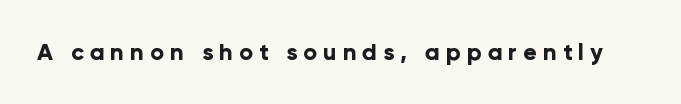
Q: Is the text bold? A: Yes.
Q: Is the text italic (slanted)? A: No, it is upright.
Q: Is the text underlined? A: No.
Q: Is the spacing between letters normal or unusually wide? A: Unusually wide.
